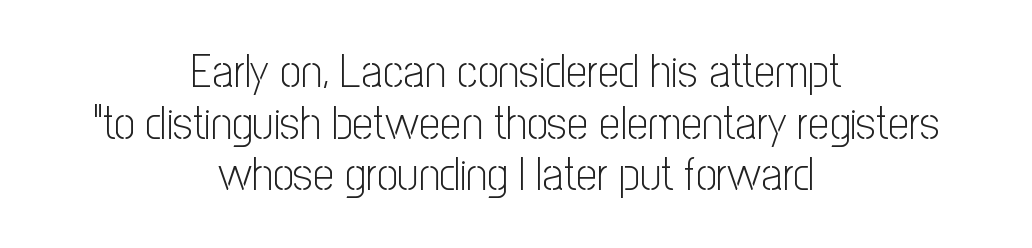
Q: Is the text bold? A: No.
Q: Is the text italic (slanted)? A: No, it is upright.
Q: Is the typeface a serif or a sans-serif typeface? A: Sans-serif.
Q: Is the text underlined? A: No.
Q: How is the paragraph aligned? A: Centered.
Q: Is the spacing between letters normal or unusually wide? A: Normal.
Q: Is the spacing between lines tight, normal or loose? A: Tight.
Q: Width (condensed, normal, or wide)? A: Condensed.
Q: Stroke contrast? A: Low.
Q: x-height? A: Medium.
Q: Monospaced? A: No.
